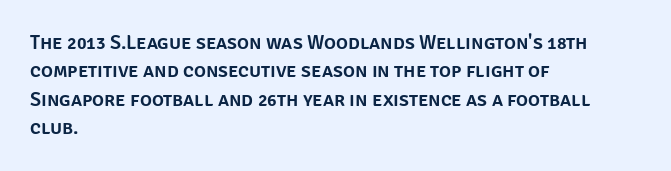
Q: Is the text italic (slanted)? A: No, it is upright.
Q: Is the text underlined? A: No.
Q: How is the paragraph aligned? A: Left-aligned.
Q: Is the spacing between letters normal or unusually wide? A: Normal.
Q: Is the spacing between lines tight, normal or loose? A: Normal.
